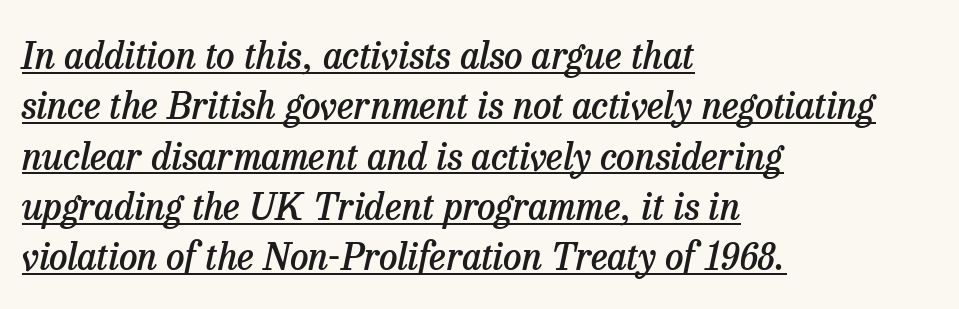
{"serif": "yes", "italic": "yes", "lean": "right", "slant_degrees": 13, "bold": "semi", "weight": "semibold", "width": "normal", "stroke_contrast": "low", "x_height": "medium", "monospaced": "no", "underline": "yes", "align": "left", "line_spacing": "normal", "line_spacing_ratio": 1.36, "letter_spacing": "normal", "letter_spacing_em": 0.0, "glyph_px": 37}
